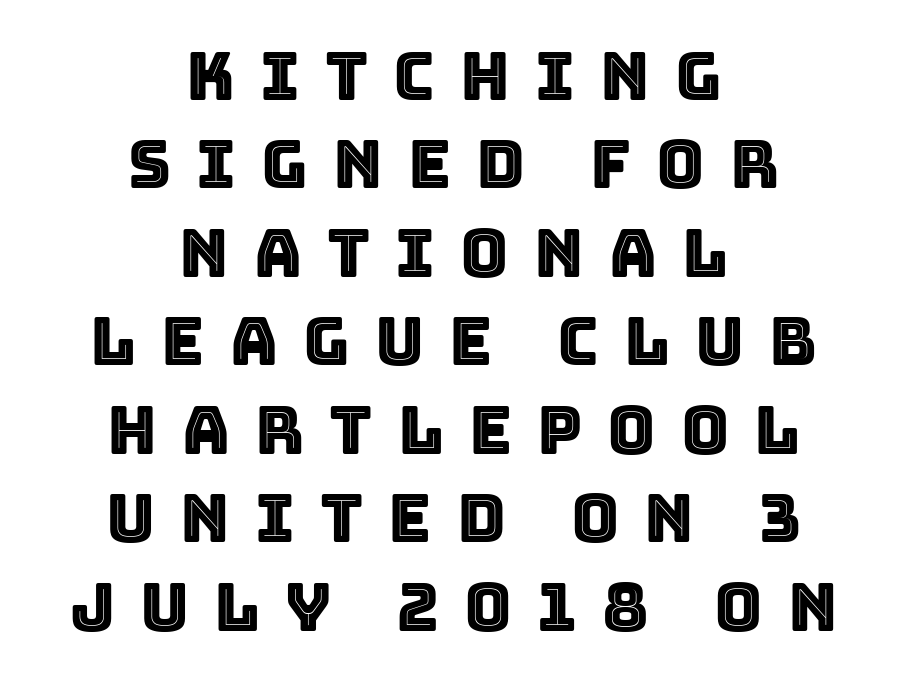
Q: Is the text italic (slanted)? A: No, it is upright.
Q: Is the text underlined? A: No.
Q: How is the paragraph aligned? A: Centered.
Q: Is the spacing between letters normal or unusually wide? A: Unusually wide.
Q: Is the spacing between lines tight, normal or loose? A: Normal.
Q: Width (condensed, normal, or wide)? A: Normal.
Q: x-height? A: Large.
Q: Monospaced? A: No.
